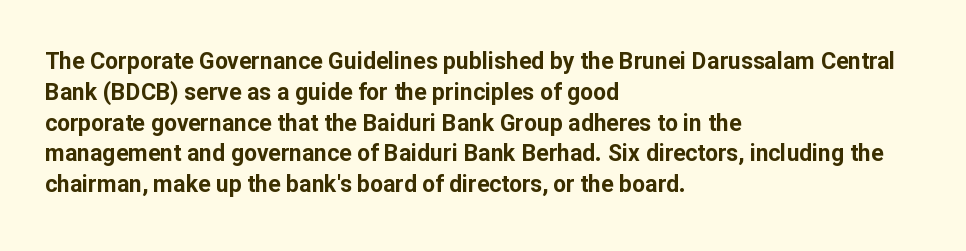
Q: Is the text bold? A: Yes.
Q: Is the text italic (slanted)? A: No, it is upright.
Q: Is the text underlined? A: No.
Q: How is the paragraph aligned? A: Left-aligned.
Q: Is the spacing between letters normal or unusually wide? A: Normal.
Q: Is the spacing between lines tight, normal or loose? A: Normal.
